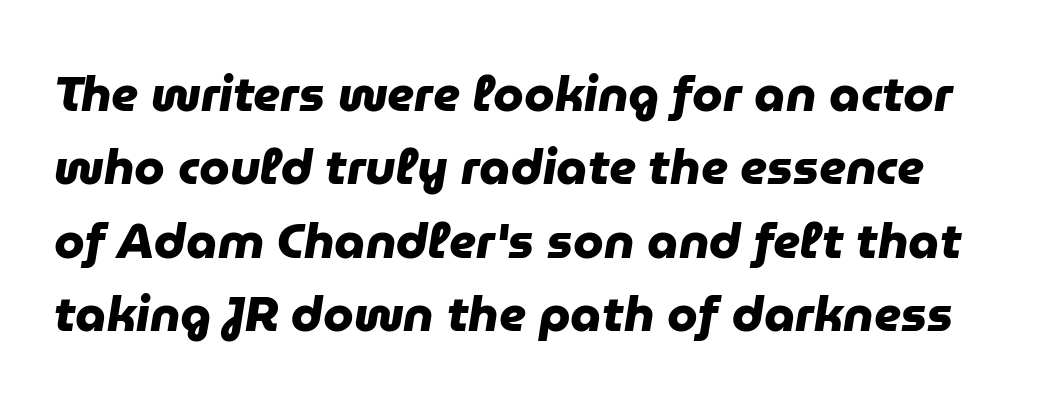
The image shows 49 px heavy sans-serif type; set normal line spacing (1.5x), normal letter spacing, not underlined; low stroke contrast and a medium x-height.
